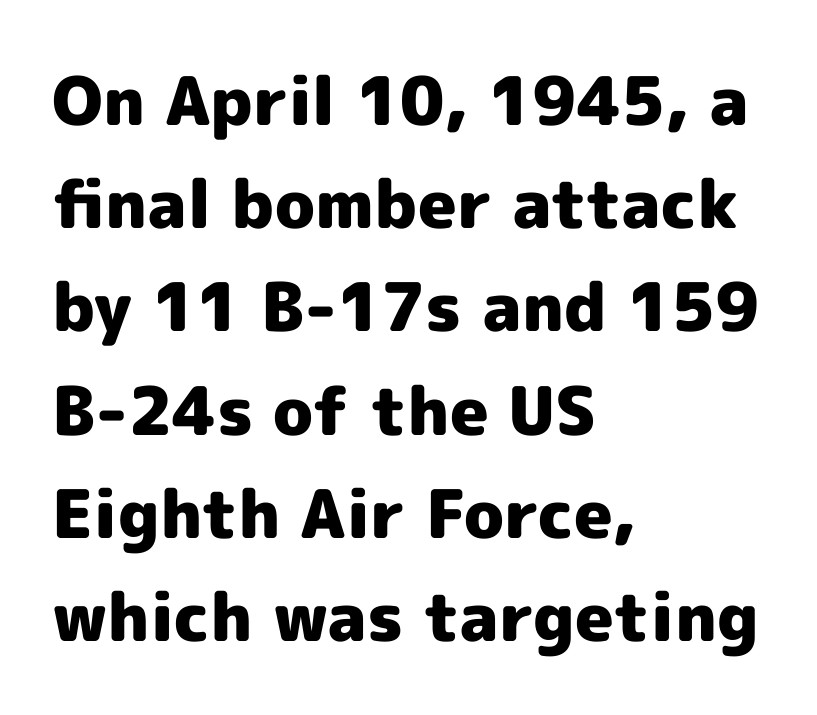
The image shows 67 px heavy sans-serif type, upright; set left-aligned, normal line spacing (1.54x), normal letter spacing, not underlined; a medium x-height.
